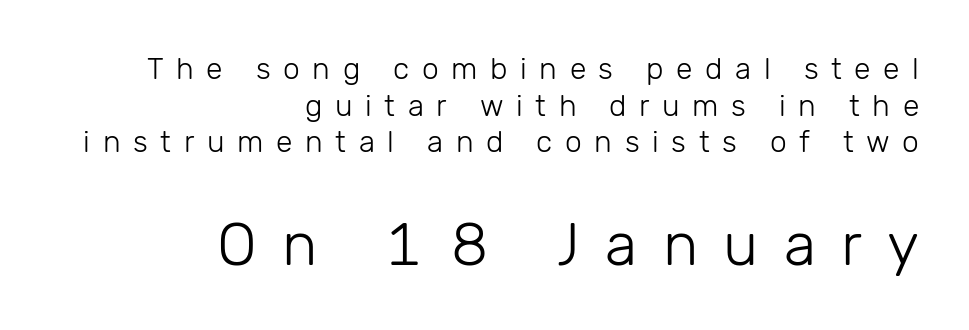
Q: Is the text bold? A: No.
Q: Is the text italic (slanted)? A: No, it is upright.
Q: Is the typeface a serif or a sans-serif typeface? A: Sans-serif.
Q: Is the text underlined? A: No.
Q: How is the paragraph aligned? A: Right-aligned.
Q: Is the spacing between letters normal or unusually wide? A: Unusually wide.
Q: Which block of text is set in a larger size, the first (top) or the second (bottom)? A: The second (bottom) one.
Q: Width (condensed, normal, or wide)? A: Normal.
Q: Stroke contrast? A: Low.
Q: x-height? A: Medium.
Q: Monospaced? A: No.
